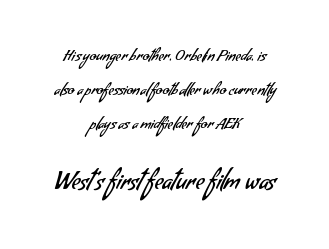
{"bold": "no", "underline": "no", "align": "center", "line_spacing": "loose", "line_spacing_ratio": 2.27, "letter_spacing": "normal", "letter_spacing_em": 0.0, "larger_block": "second", "size_ratio": 1.53, "glyph_px": 23}
